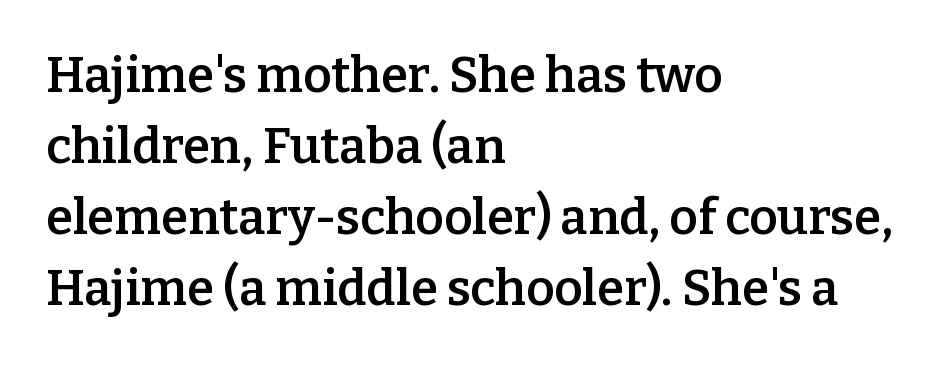
Here the designer chose a conventional face with non-uniform glyph widths. The glyphs in this specimen are seriffed. Where is the straight margin? On the left. Plain, unruled lines of type.
